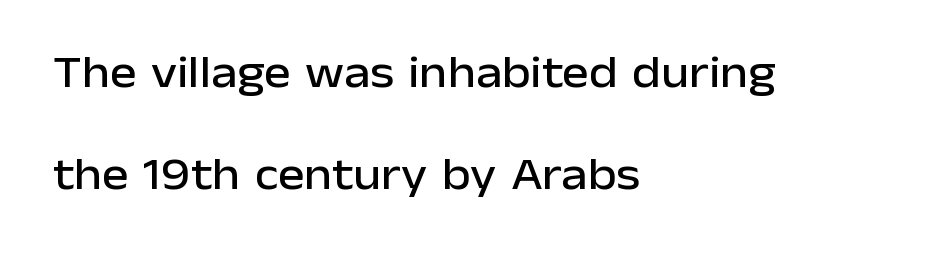
Vertically, the passage feels expansive, rows floating well apart. This sample uses plain, unmodified letter spacing. Reading down the block, your eye returns to a fixed left position each line. Each row of text sits above clean, open space.
